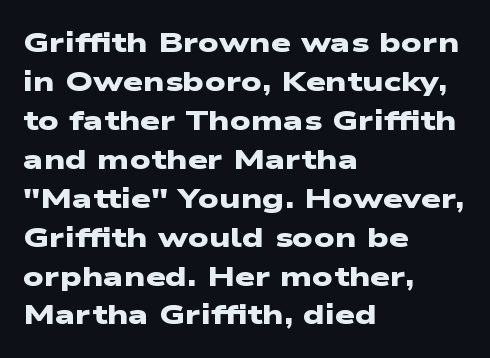
The image shows 28 px heavy, wide sans-serif type; set left-aligned, normal line spacing (1.39x), normal letter spacing, not underlined; low stroke contrast and a medium x-height.
